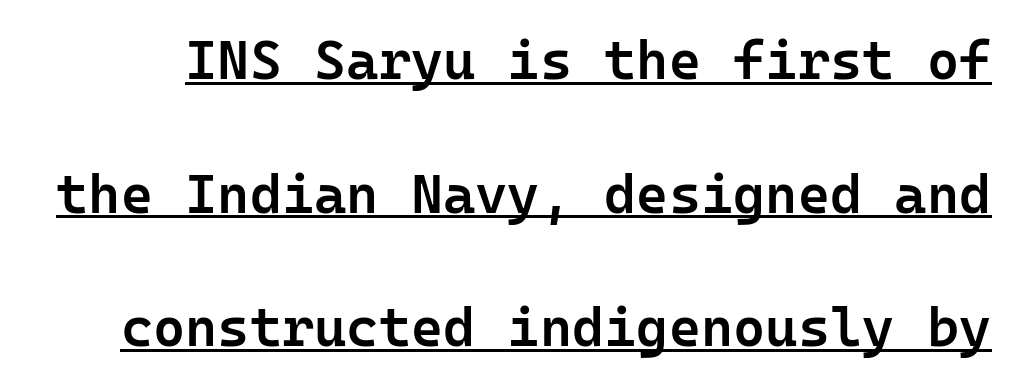
Q: Is the text bold? A: Semi-bold.
Q: Is the text italic (slanted)? A: No, it is upright.
Q: Is the typeface a serif or a sans-serif typeface? A: Sans-serif.
Q: Is the text underlined? A: Yes.
Q: Is the spacing between letters normal or unusually wide? A: Normal.
Q: Is the spacing between lines tight, normal or loose? A: Loose.
Q: Width (condensed, normal, or wide)? A: Normal.
Q: Stroke contrast? A: Low.
Q: x-height? A: Medium.
